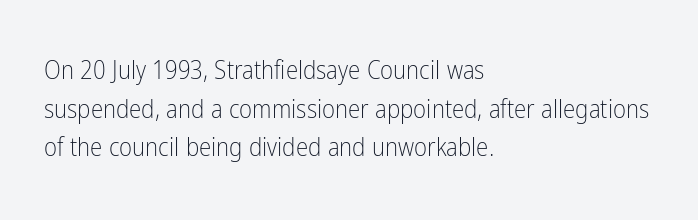
Notice how descenders clear the ascenders below comfortably — that's standard leading. Posture: vertical. Letter spacing: default. This rendering uses left alignment, leaving the right contour irregular.
